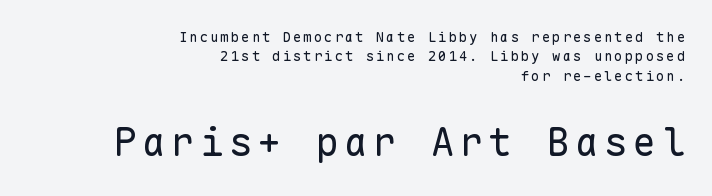
Bigger letters appear in the bottom chunk; the top chunk is reduced. The characters display no serif detailing; their extremities are plain. The strokes are not fattened; the text isn't bold. The rag falls on the left side of this text block. Is there any slant? The stems are plumb. Each new line begins a customary step beneath the previous one.
